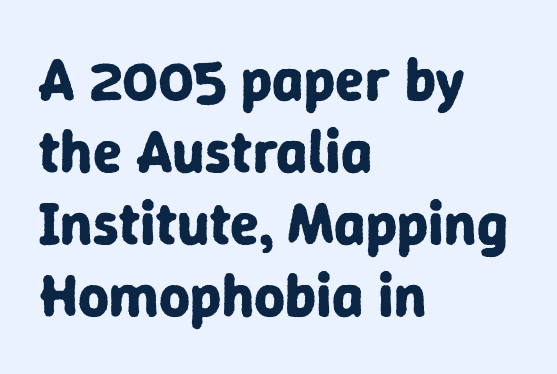
Q: Is the text bold? A: Yes.
Q: Is the text italic (slanted)? A: No, it is upright.
Q: Is the typeface a serif or a sans-serif typeface? A: Sans-serif.
Q: Is the text underlined? A: No.
Q: How is the paragraph aligned? A: Left-aligned.
Q: Is the spacing between letters normal or unusually wide? A: Normal.
Q: Width (condensed, normal, or wide)? A: Normal.
Q: Stroke contrast? A: Low.
Q: x-height? A: Medium.
Q: Monospaced? A: No.
